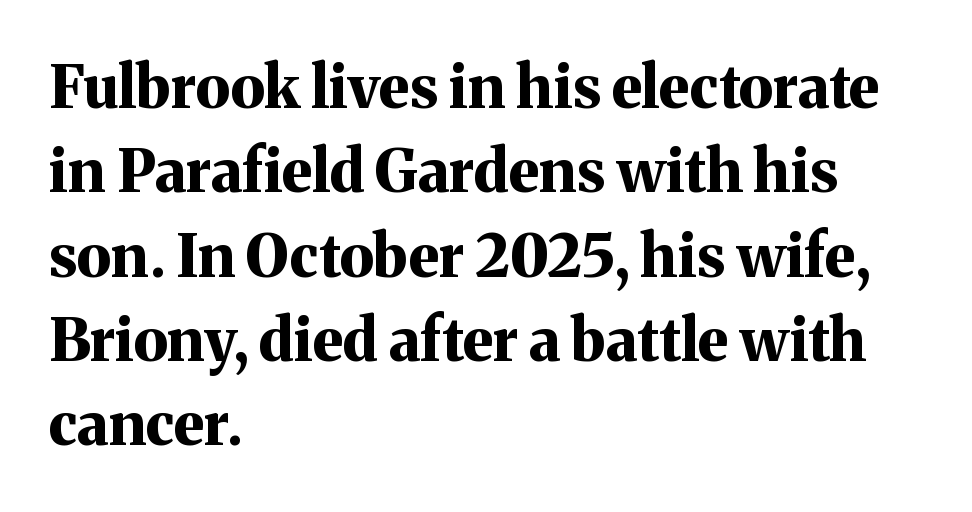
Q: Is the text bold? A: Yes.
Q: Is the text italic (slanted)? A: No, it is upright.
Q: Is the typeface a serif or a sans-serif typeface? A: Serif.
Q: Is the text underlined? A: No.
Q: How is the paragraph aligned? A: Left-aligned.
Q: Is the spacing between letters normal or unusually wide? A: Normal.
Q: Is the spacing between lines tight, normal or loose? A: Normal.
Q: Width (condensed, normal, or wide)? A: Normal.
Q: Stroke contrast? A: Medium.
Q: x-height? A: Medium.
Q: Monospaced? A: No.
